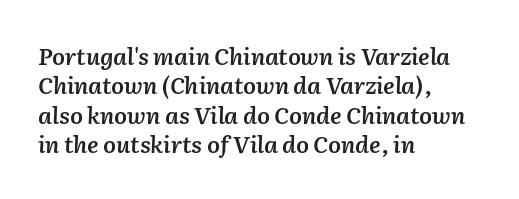
Is the block centered? No — it sits flush against the left margin. Tall strokes in this sample are angled rather than plumb. A semibold gives these letters moderate extra thickness, short of bold. A clean baseline with only descenders dipping below it.
